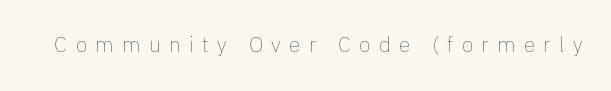
{"italic": "no", "bold": "no", "underline": "no", "letter_spacing": "wide", "letter_spacing_em": 0.4, "glyph_px": 21}
